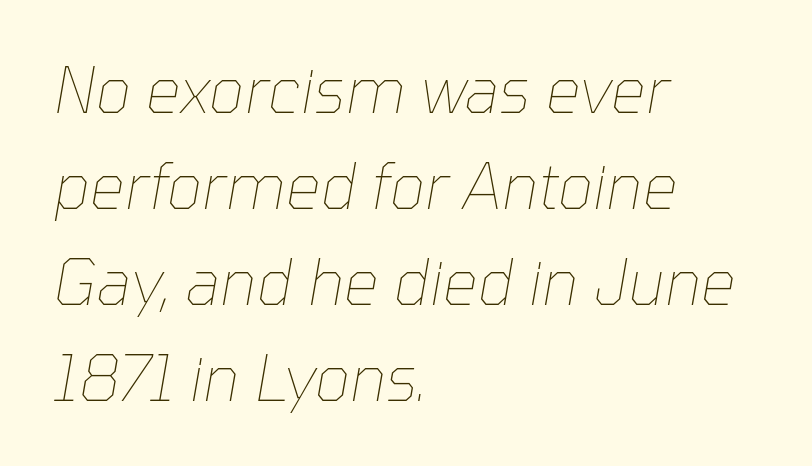
The type is set solid horizontally, with unmodified tracking. In terms of leading, this rendering sits right in the middle. These lines are set flush left with a ragged right edge. The strip under each line holds only bare page.
